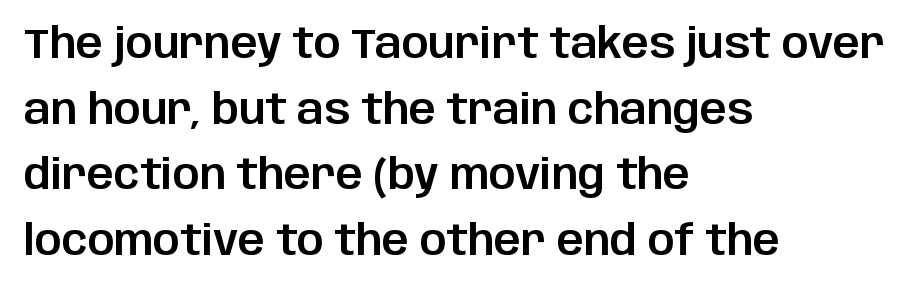
The compositor pushed each line to the left boundary. Default kerning and tracking; the words read as compact shapes. Proportional: the letters do not fall into vertical columns. Regular leading. In terms of posture, this sample is upright.
